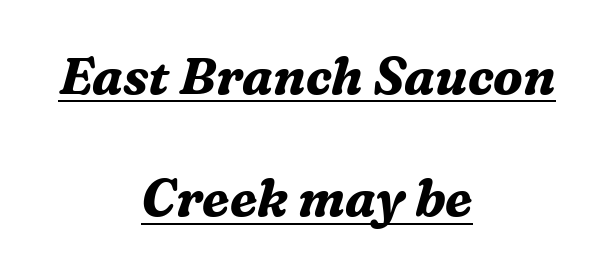
{"serif": "yes", "italic": "yes", "lean": "right", "slant_degrees": 16, "bold": "yes", "weight": "bold", "width": "normal", "stroke_contrast": "medium", "x_height": "medium", "monospaced": "no", "underline": "yes", "align": "center", "line_spacing": "loose", "line_spacing_ratio": 2.4, "letter_spacing": "normal", "letter_spacing_em": 0.0, "glyph_px": 51}
